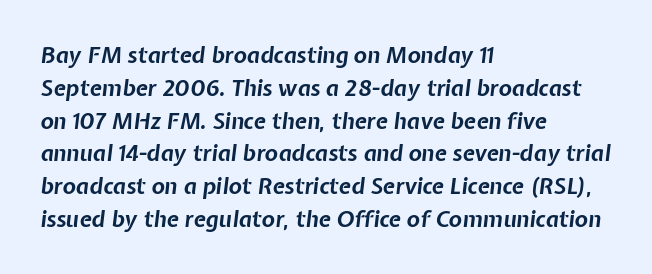
Q: Is the text bold? A: Yes.
Q: Is the text italic (slanted)? A: Yes, it leans right by about 7 degrees.
Q: Is the text underlined? A: No.
Q: How is the paragraph aligned? A: Left-aligned.
Q: Is the spacing between letters normal or unusually wide? A: Normal.
Q: Is the spacing between lines tight, normal or loose? A: Normal.
